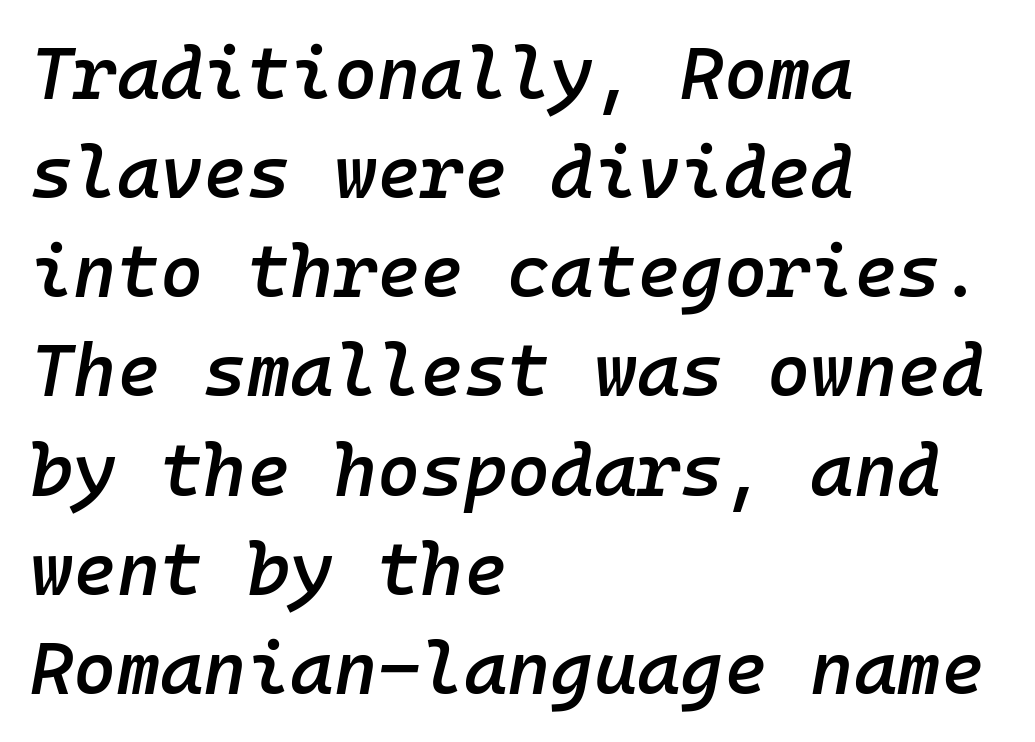
The type is set solid horizontally, with unmodified tracking. The passage shown is semibold, sitting just below true bold. Type without underlining. A student would call this left alignment; a typographer would say flush left, rag right.
